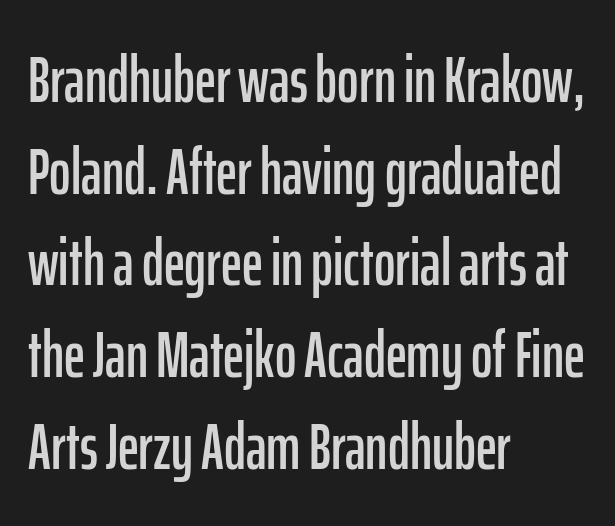
The image shows 65 px condensed sans-serif type, upright; set left-aligned, normal line spacing (1.41x), normal letter spacing, not underlined; low stroke contrast and a medium x-height.
